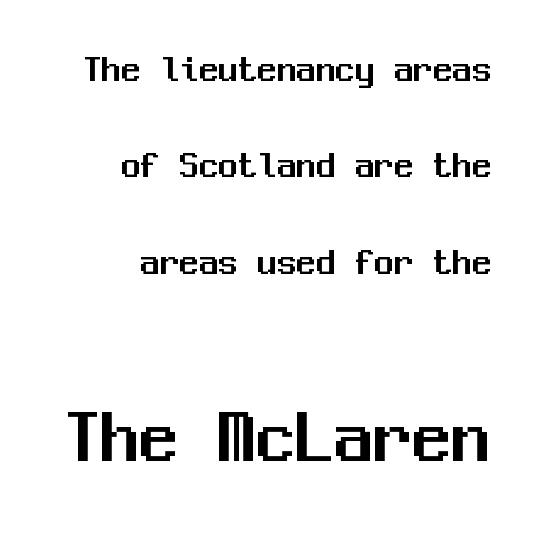
The rendering keeps characters at their native spacing. The letters in the lower block stand taller than those in the block above. Typeset ragged left — the right edge is the straight one. Lines of text with bare space underneath. Monospaced: the letters line up in strict vertical columns. Observe the absence of serifs on each vertical stroke in this sample.
